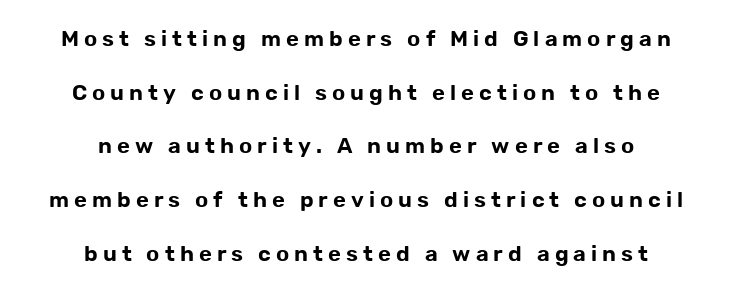
{"italic": "no", "underline": "no", "align": "center", "line_spacing": "loose", "line_spacing_ratio": 2.44, "letter_spacing": "wide", "letter_spacing_em": 0.23, "glyph_px": 22}
